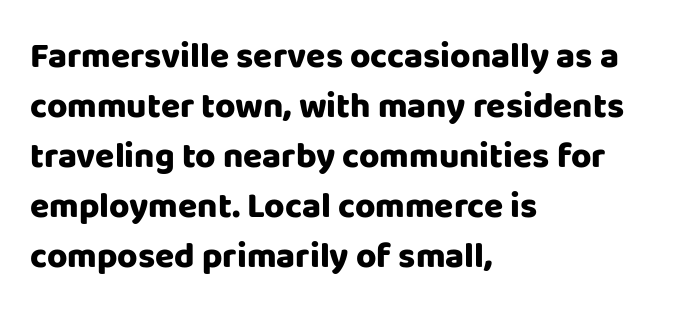
{"serif": "no", "italic": "no", "bold": "yes", "weight": "heavy", "width": "normal", "stroke_contrast": "low", "x_height": "large", "monospaced": "no", "underline": "no", "align": "left", "line_spacing": "normal", "line_spacing_ratio": 1.43, "letter_spacing": "normal", "letter_spacing_em": 0.0, "glyph_px": 35}
